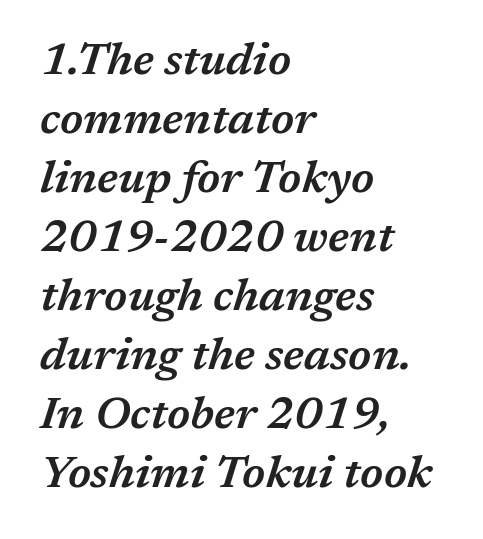
The image shows 45 px semibold type, italic (leaning right); set left-aligned, normal line spacing (1.31x), normal letter spacing, not underlined; medium stroke contrast and a medium x-height.
